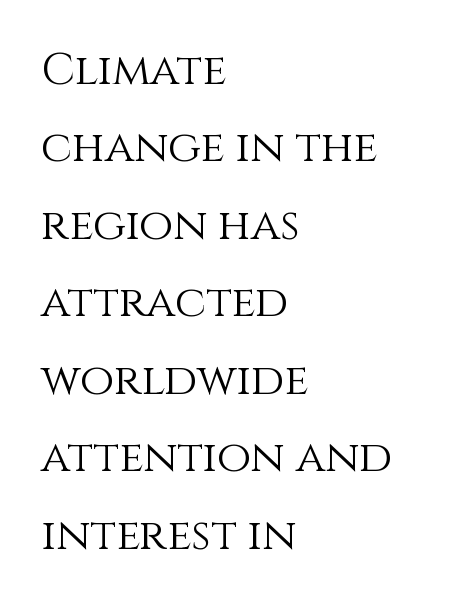
Q: Is the text bold? A: No.
Q: Is the text italic (slanted)? A: No, it is upright.
Q: Is the text underlined? A: No.
Q: How is the paragraph aligned? A: Left-aligned.
Q: Is the spacing between letters normal or unusually wide? A: Normal.
Q: Width (condensed, normal, or wide)? A: Normal.
Q: Stroke contrast? A: Medium.
Q: x-height? A: Large.
Q: Monospaced? A: No.
